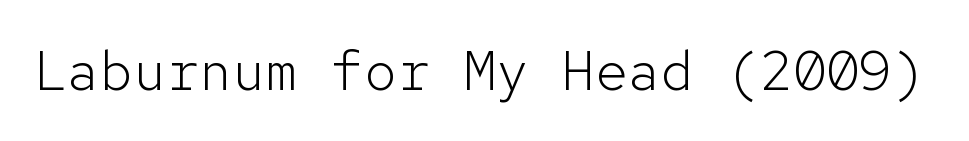
The strokes are not fattened; the text isn't bold. The letters march in equal steps, a hallmark of fixed-pitch type. Decoration check: the copy has no underline. The horizontal fit of the characters is conventional and even.
